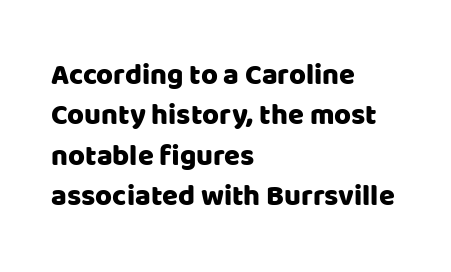
You can tell it's not italic because the verticals are truly vertical. Typographically, this falls in the sans-serif category. Left-aligned paragraph, ragged on the right. Has an underline been added? It has not. The letters advance in unequal steps, a hallmark of proportional type.
